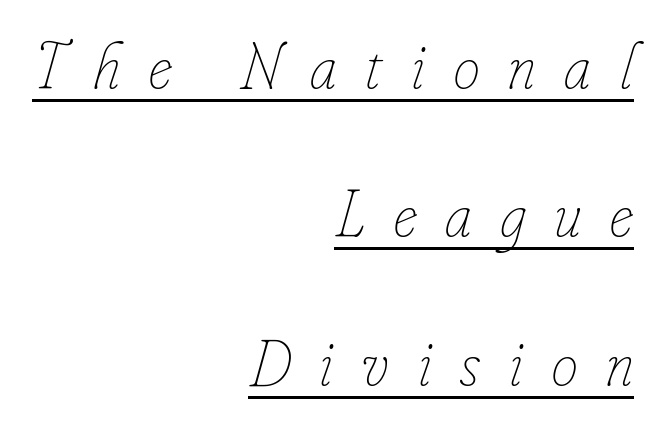
Q: Is the text bold? A: No.
Q: Is the text italic (slanted)? A: Yes, it leans right by about 16 degrees.
Q: Is the text underlined? A: Yes.
Q: How is the paragraph aligned? A: Right-aligned.
Q: Is the spacing between letters normal or unusually wide? A: Unusually wide.
Q: Is the spacing between lines tight, normal or loose? A: Loose.
Q: Width (condensed, normal, or wide)? A: Condensed.
Q: Stroke contrast? A: Low.
Q: x-height? A: Small.
Q: Monospaced? A: No.
